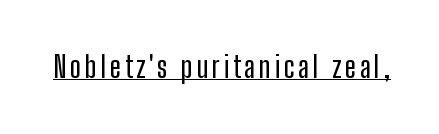
The image shows 29 px condensed sans-serif type, upright; set underlined; low stroke contrast and a medium x-height.
